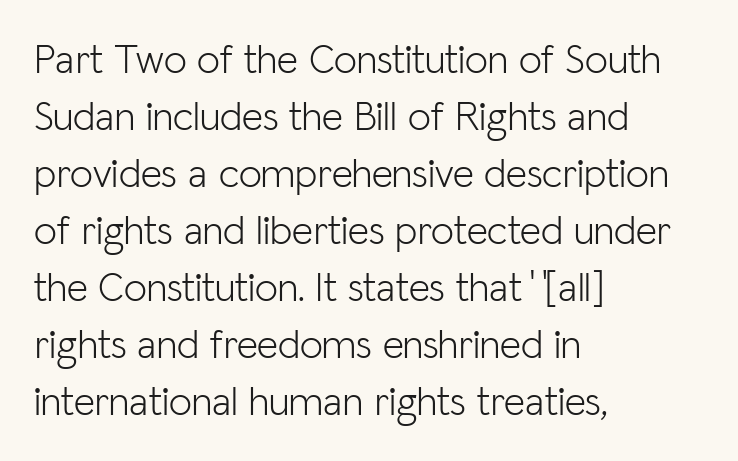
Caption: multi-line text, flush left, ragged right. The rendering shows plain stroke endings on the letterforms — a sans-serif design. Think standard paragraph weight, or any step lighter than that. Regular leading. The rendering keeps characters at their native spacing.
